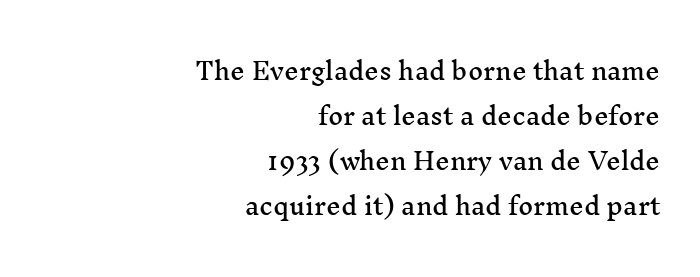
Q: Is the text italic (slanted)? A: No, it is upright.
Q: Is the text underlined? A: No.
Q: How is the paragraph aligned? A: Right-aligned.
Q: Is the spacing between letters normal or unusually wide? A: Normal.
Q: Is the spacing between lines tight, normal or loose? A: Loose.
